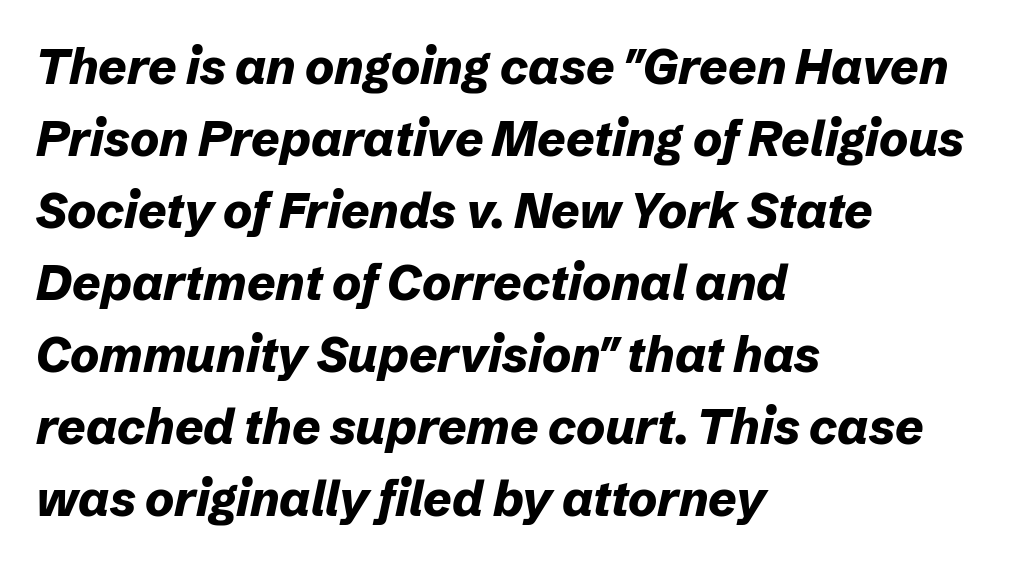
{"italic": "yes", "lean": "right", "slant_degrees": 12, "bold": "yes", "weight": "bold", "width": "normal", "stroke_contrast": "low", "x_height": "medium", "monospaced": "no", "underline": "no", "align": "left", "line_spacing": "normal", "line_spacing_ratio": 1.47, "letter_spacing": "normal", "letter_spacing_em": 0.0, "glyph_px": 49}
